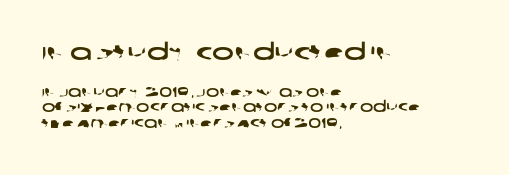
{"underline": "no", "align": "left", "line_spacing": "tight", "line_spacing_ratio": 1.11, "letter_spacing": "normal", "letter_spacing_em": 0.0, "larger_block": "first", "size_ratio": 1.64, "glyph_px": 23}
